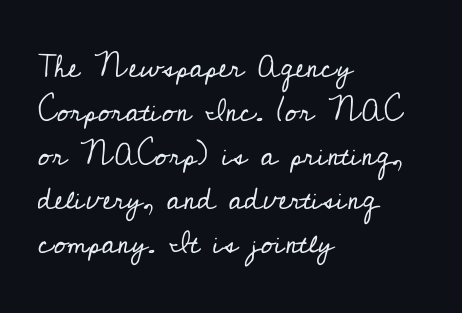
The image shows 31 px regular-weight serif type; set left-aligned, normal line spacing (1.42x), normal letter spacing, not underlined; low stroke contrast and a small x-height.
